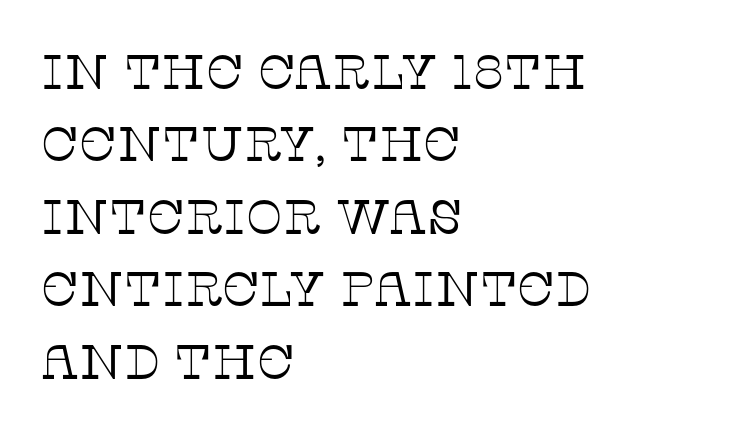
Q: Is the text bold? A: No.
Q: Is the text italic (slanted)? A: No, it is upright.
Q: Is the typeface a serif or a sans-serif typeface? A: Serif.
Q: Is the text underlined? A: No.
Q: How is the paragraph aligned? A: Left-aligned.
Q: Is the spacing between letters normal or unusually wide? A: Normal.
Q: Is the spacing between lines tight, normal or loose? A: Normal.
Q: Width (condensed, normal, or wide)? A: Normal.
Q: Stroke contrast? A: Low.
Q: x-height? A: Large.
Q: Monospaced? A: No.
